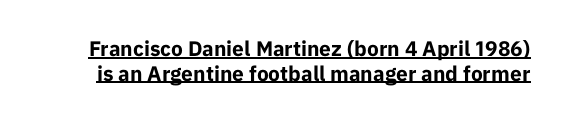
The face used here is rendered with its standard letterfit. The specimen includes a rule beneath the text block's lines. A full-strength bold gives these letters their thick strokes. The lettering stays uniformly vertical, giving the passage a roman look.
